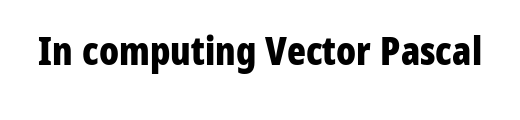
The letters carry no serifs — their stems end cleanly without finishing strokes. The letters advance in unequal steps, a hallmark of proportional type. These words are printed bold, with thick strokes throughout. The axis of the letterforms is exactly vertical.
